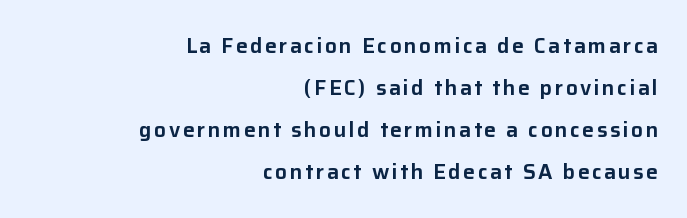
{"italic": "no", "underline": "no", "align": "right", "line_spacing": "loose", "line_spacing_ratio": 2.0, "glyph_px": 21}
